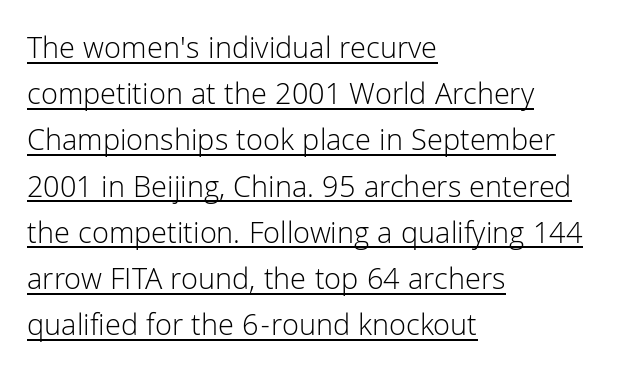
Q: Is the text bold? A: No.
Q: Is the text italic (slanted)? A: No, it is upright.
Q: Is the typeface a serif or a sans-serif typeface? A: Sans-serif.
Q: Is the text underlined? A: Yes.
Q: How is the paragraph aligned? A: Left-aligned.
Q: Is the spacing between letters normal or unusually wide? A: Normal.
Q: Is the spacing between lines tight, normal or loose? A: Normal.
Q: Width (condensed, normal, or wide)? A: Normal.
Q: Stroke contrast? A: Low.
Q: x-height? A: Medium.
Q: Monospaced? A: No.
